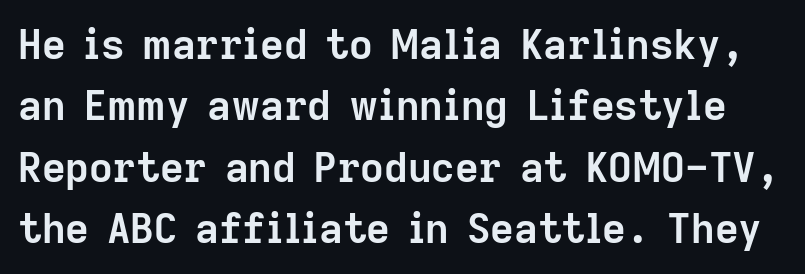
{"serif": "no", "italic": "no", "bold": "yes", "weight": "semibold", "width": "normal", "stroke_contrast": "low", "x_height": "medium", "monospaced": "no", "underline": "no", "line_spacing": "normal", "line_spacing_ratio": 1.5, "letter_spacing": "normal", "letter_spacing_em": 0.0, "glyph_px": 41}
